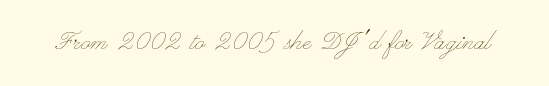
Q: Is the text bold? A: No.
Q: Is the text italic (slanted)? A: Yes.
Q: Is the text underlined? A: No.
Q: Is the spacing between letters normal or unusually wide? A: Normal.
Q: Width (condensed, normal, or wide)? A: Wide.
Q: Stroke contrast? A: Low.
Q: x-height? A: Small.
Q: Monospaced? A: No.
